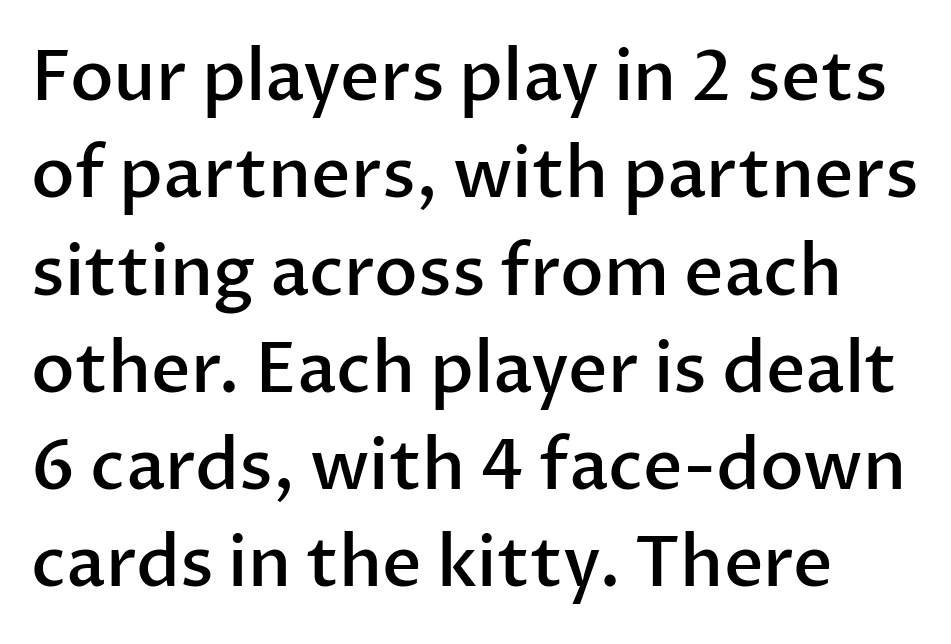
Q: Is the text bold? A: Semi-bold.
Q: Is the text italic (slanted)? A: No, it is upright.
Q: Is the typeface a serif or a sans-serif typeface? A: Sans-serif.
Q: Is the text underlined? A: No.
Q: Is the spacing between letters normal or unusually wide? A: Normal.
Q: Is the spacing between lines tight, normal or loose? A: Normal.
Q: Width (condensed, normal, or wide)? A: Normal.
Q: Stroke contrast? A: Low.
Q: x-height? A: Medium.
Q: Monospaced? A: No.
